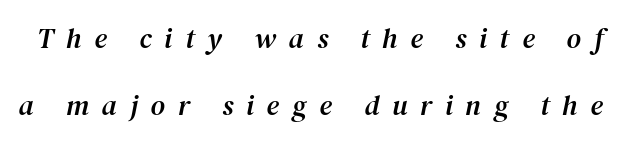
The image shows 28 px serif type, italic (leaning right); set loose line spacing (2.39x), unusually wide letter spacing (+0.46 em), not underlined; medium stroke contrast and a medium x-height.
